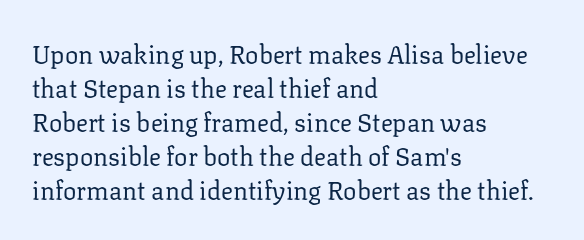
{"italic": "no", "bold": "no", "underline": "no", "align": "left", "line_spacing": "normal", "line_spacing_ratio": 1.36, "letter_spacing": "normal", "letter_spacing_em": 0.0, "glyph_px": 25}
